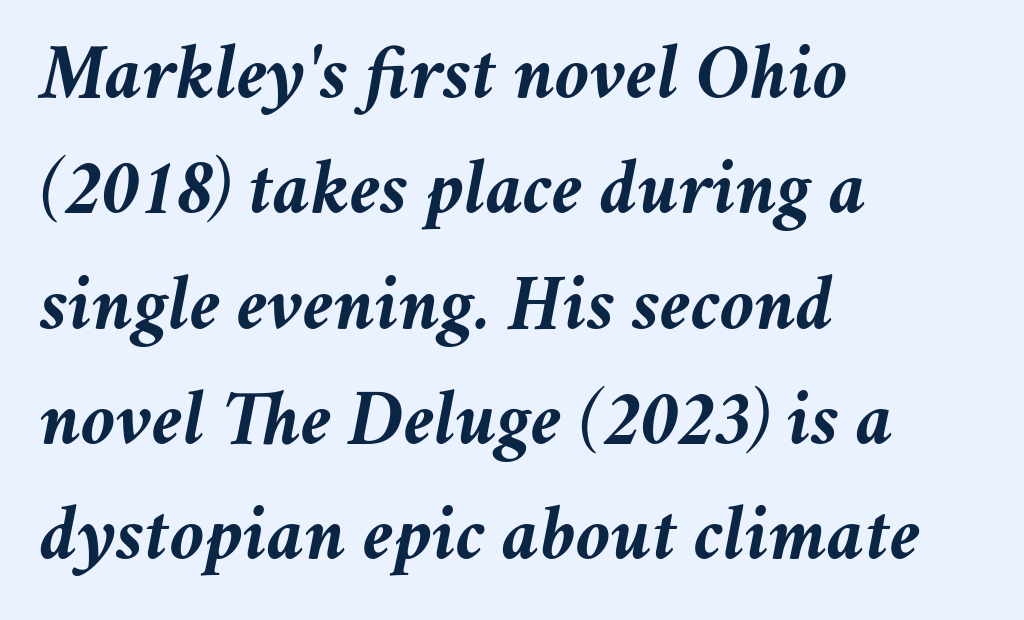
Q: Is the text bold? A: Yes.
Q: Is the text italic (slanted)? A: Yes, it leans right by about 11 degrees.
Q: Is the text underlined? A: No.
Q: How is the paragraph aligned? A: Left-aligned.
Q: Is the spacing between letters normal or unusually wide? A: Normal.
Q: Is the spacing between lines tight, normal or loose? A: Normal.
Q: Width (condensed, normal, or wide)? A: Normal.
Q: Stroke contrast? A: Medium.
Q: x-height? A: Medium.
Q: Monospaced? A: No.
